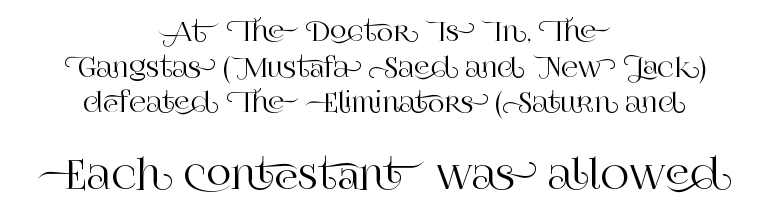
Q: Is the text italic (slanted)? A: No, it is upright.
Q: Is the typeface a serif or a sans-serif typeface? A: Serif.
Q: Is the text underlined? A: No.
Q: How is the paragraph aligned? A: Centered.
Q: Is the spacing between letters normal or unusually wide? A: Normal.
Q: Is the spacing between lines tight, normal or loose? A: Normal.
Q: Which block of text is set in a larger size, the first (top) or the second (bottom)? A: The second (bottom) one.
Q: Width (condensed, normal, or wide)? A: Normal.
Q: Stroke contrast? A: High.
Q: x-height? A: Large.
Q: Monospaced? A: No.
